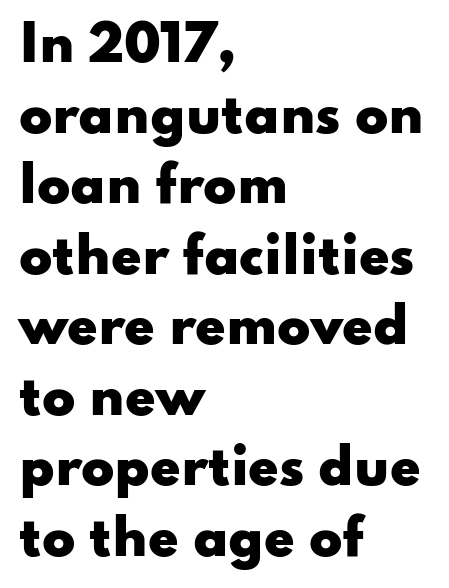
The image shows 49 px heavy, wide sans-serif type, upright; set left-aligned, normal line spacing (1.44x), normal letter spacing, not underlined; low stroke contrast and a small x-height.
